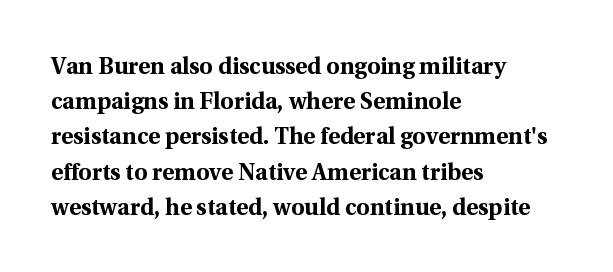
Q: Is the text bold? A: Yes.
Q: Is the text italic (slanted)? A: No, it is upright.
Q: Is the text underlined? A: No.
Q: How is the paragraph aligned? A: Left-aligned.
Q: Is the spacing between letters normal or unusually wide? A: Normal.
Q: Is the spacing between lines tight, normal or loose? A: Normal.
